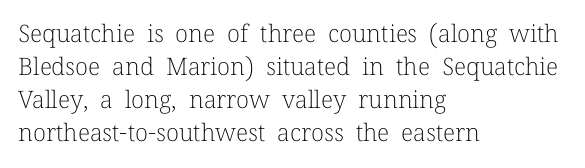
{"italic": "no", "bold": "no", "underline": "no", "align": "left", "line_spacing": "normal", "line_spacing_ratio": 1.38, "letter_spacing": "normal", "letter_spacing_em": 0.0, "glyph_px": 24}
